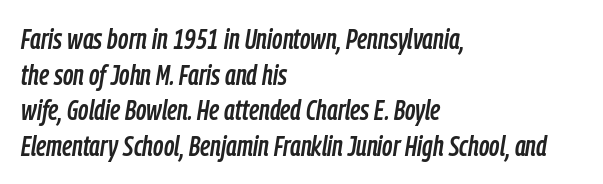
The paragraph shown leans on its left margin. Glance below the letters and you will spot only blank space. You could call the tracking neutral — neither tight nor loose. The line-height multiplier appears to be the usual default. Proportional: the letters do not fall into vertical columns.
